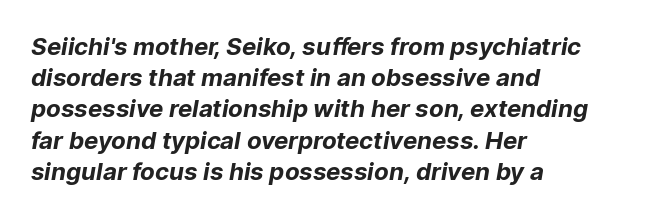
Q: Is the text bold? A: Yes.
Q: Is the text underlined? A: No.
Q: How is the paragraph aligned? A: Left-aligned.
Q: Is the spacing between letters normal or unusually wide? A: Normal.
Q: Is the spacing between lines tight, normal or loose? A: Normal.
